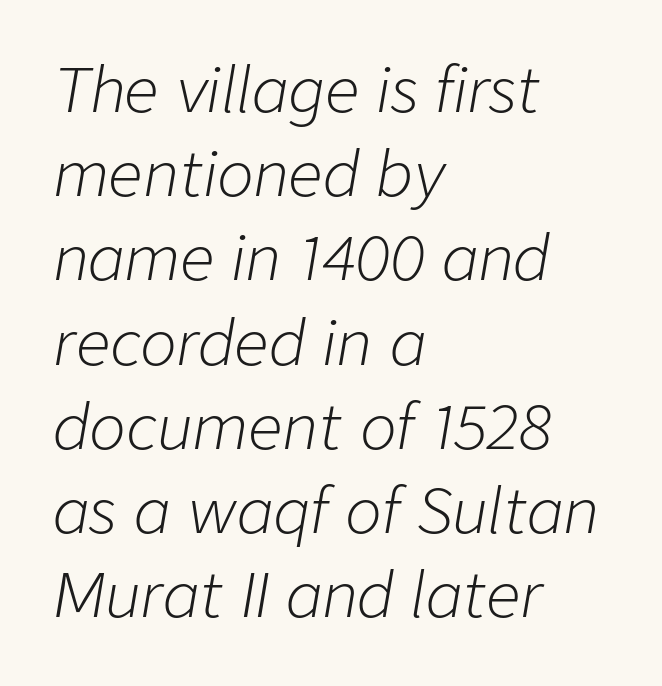
The image shows 61 px light type, italic (leaning right); set left-aligned, normal line spacing (1.38x), normal letter spacing, not underlined; low stroke contrast and a medium x-height.
